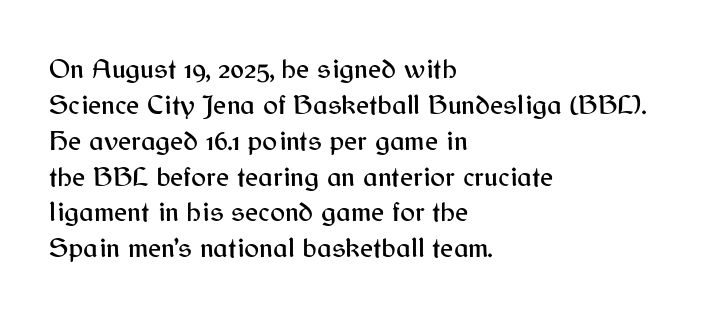
The image shows 28 px sans-serif type, upright; set left-aligned, normal line spacing (1.28x), normal letter spacing, not underlined; medium stroke contrast and a medium x-height.
